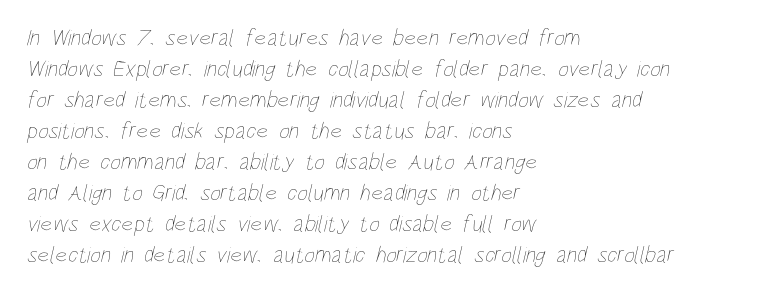
{"bold": "no", "underline": "no", "align": "left", "line_spacing": "normal", "line_spacing_ratio": 1.35, "letter_spacing": "normal", "letter_spacing_em": 0.0, "glyph_px": 23}
